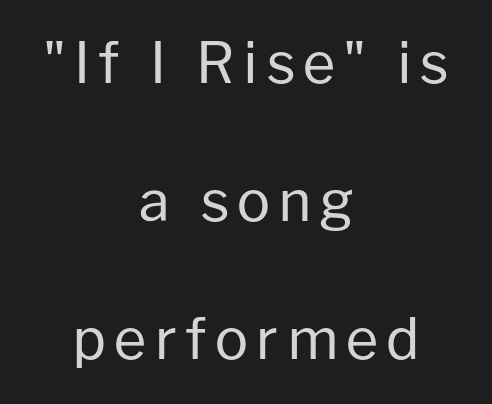
Q: Is the text bold? A: No.
Q: Is the text italic (slanted)? A: No, it is upright.
Q: Is the typeface a serif or a sans-serif typeface? A: Sans-serif.
Q: Is the text underlined? A: No.
Q: How is the paragraph aligned? A: Centered.
Q: Is the spacing between lines tight, normal or loose? A: Loose.
Q: Width (condensed, normal, or wide)? A: Normal.
Q: Stroke contrast? A: Low.
Q: x-height? A: Medium.
Q: Monospaced? A: No.
